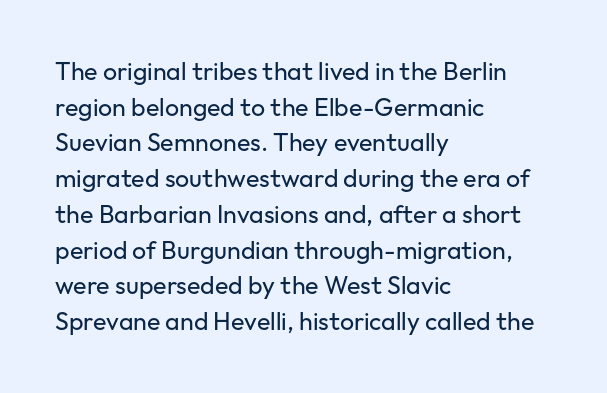
The image shows 25 px text type, upright; set left-aligned, normal line spacing (1.43x), normal letter spacing, not underlined.
